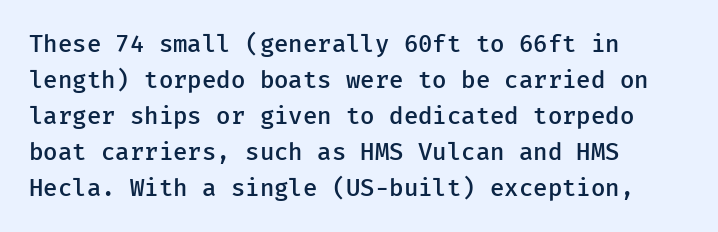
Q: Is the text bold? A: Semi-bold.
Q: Is the text italic (slanted)? A: No, it is upright.
Q: Is the text underlined? A: No.
Q: How is the paragraph aligned? A: Left-aligned.
Q: Is the spacing between letters normal or unusually wide? A: Normal.
Q: Is the spacing between lines tight, normal or loose? A: Normal.
